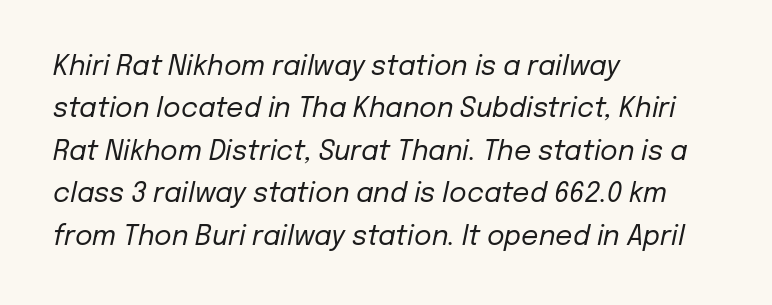
{"italic": "yes", "lean": "right", "slant_degrees": 12, "bold": "no", "underline": "no", "align": "left", "line_spacing": "normal", "line_spacing_ratio": 1.57, "letter_spacing": "normal", "letter_spacing_em": 0.0, "glyph_px": 27}
